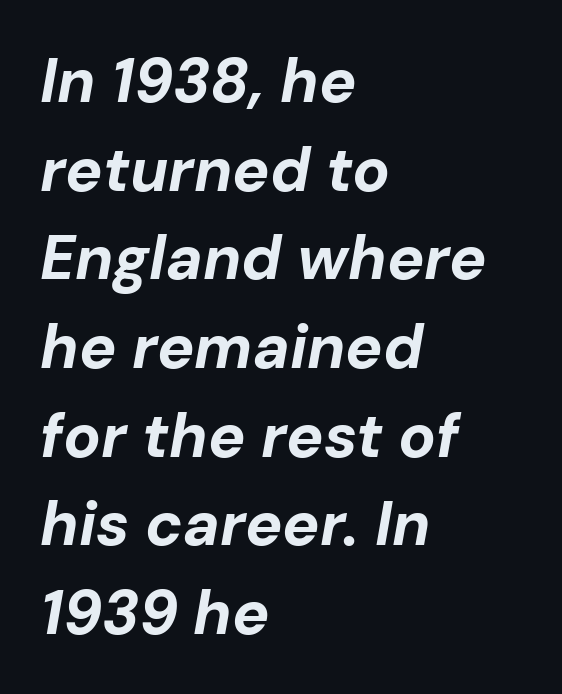
Q: Is the text bold? A: Yes.
Q: Is the text italic (slanted)? A: Yes, it leans right by about 10 degrees.
Q: Is the text underlined? A: No.
Q: How is the paragraph aligned? A: Left-aligned.
Q: Is the spacing between letters normal or unusually wide? A: Normal.
Q: Is the spacing between lines tight, normal or loose? A: Normal.
Q: Width (condensed, normal, or wide)? A: Normal.
Q: Stroke contrast? A: Low.
Q: x-height? A: Medium.
Q: Monospaced? A: No.
